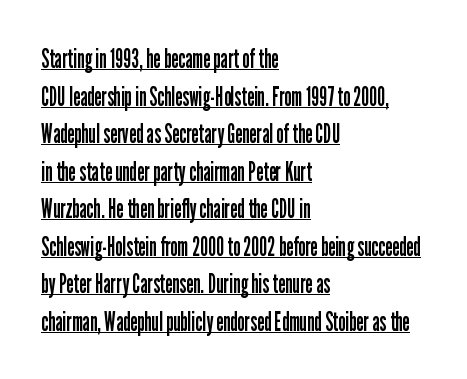
Does extra space separate the letters? No, they use regular spacing. Posture: vertical. The paragraph has a hard left edge and a soft right edge. Each line of the rendering has a horizontal stroke beneath the glyphs. Compared with a typical body face, this is equally light or lighter still. The space between consecutive lines is moderate.
